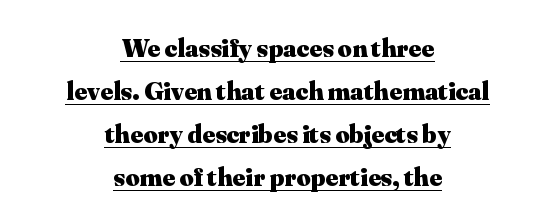
The image shows 27 px bold type, upright; set centered, normal line spacing (1.59x), normal letter spacing, underlined.
